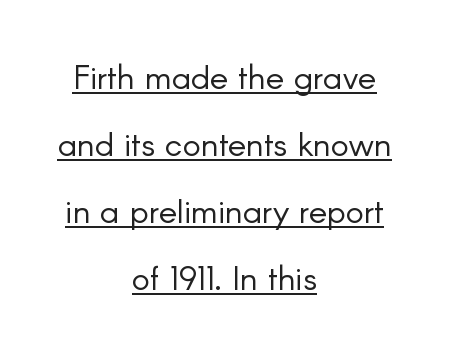
Regarding serifs, this sample does without them. The type is set solid horizontally, with unmodified tracking. You could not count columns in this text — the font is proportionally spaced. Both edges are ragged and mirror each other, which tells us the setting is centered. The typesetter has applied underlining to the passage shown.
